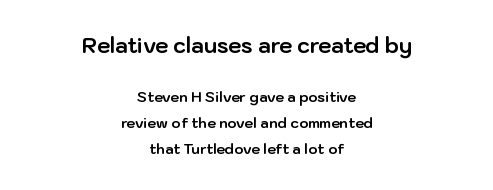
The image shows 21 px bold type, upright; set centered, line spacing 1.87x, normal letter spacing, not underlined; the first (top) block is 1.5x larger.
